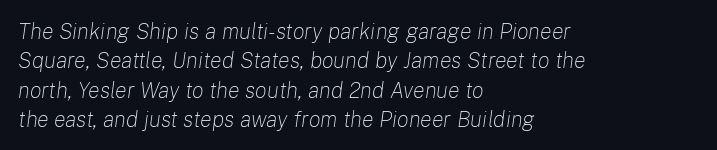
{"italic": "yes", "lean": "right", "slant_degrees": 8, "bold": "no", "underline": "no", "align": "left", "line_spacing": "normal", "line_spacing_ratio": 1.33, "letter_spacing": "normal", "letter_spacing_em": 0.0, "glyph_px": 22}
